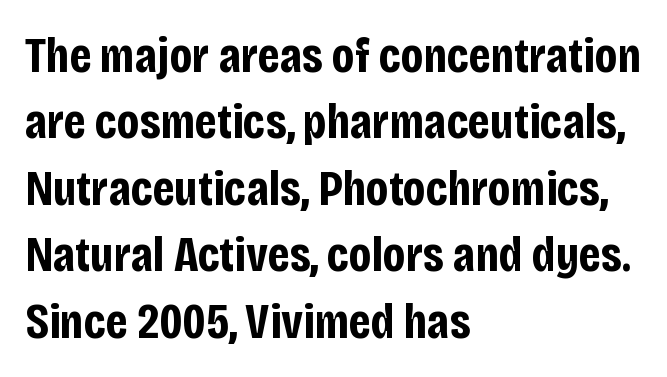
The image shows 50 px bold, condensed sans-serif type, upright; set left-aligned, normal line spacing (1.33x), normal letter spacing, not underlined; low stroke contrast and a large x-height.
